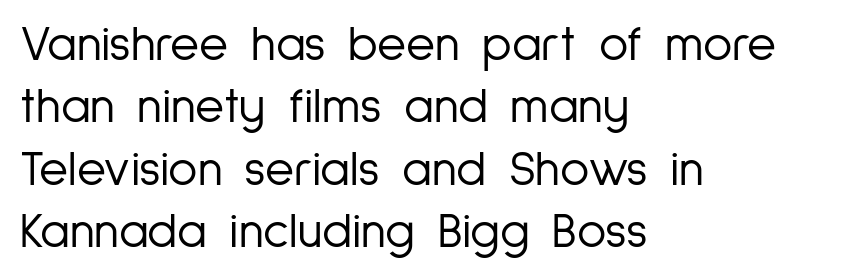
The image shows 50 px light, condensed sans-serif type, upright; set left-aligned, normal line spacing (1.25x), normal letter spacing, not underlined; low stroke contrast and a medium x-height.
